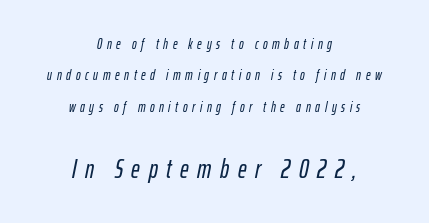
{"italic": "yes", "lean": "right", "slant_degrees": 12, "underline": "no", "align": "center", "line_spacing": "loose", "line_spacing_ratio": 2.24, "letter_spacing": "wide", "letter_spacing_em": 0.33, "larger_block": "second", "size_ratio": 1.86, "glyph_px": 26}
